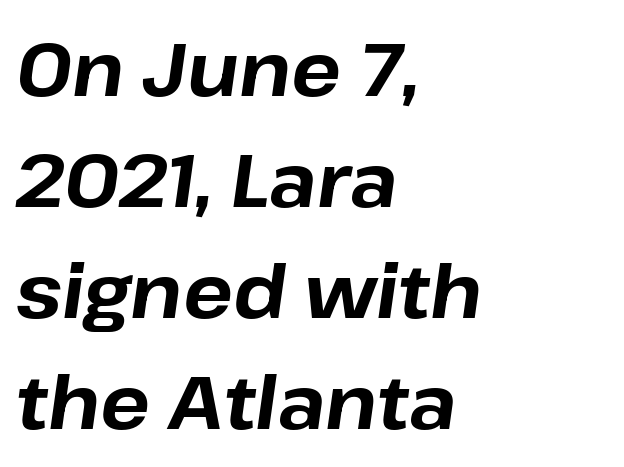
One-word summary of the alignment: left. These lines sit exactly where default settings would place them. Each word holds together tightly as a unit, with standard inter-letter gaps. On the weight axis this lands at bold, roughly 700. This sample has the flowing, uneven cadence of proportional lettering. Letters rest on an invisible, unmarked baseline.
